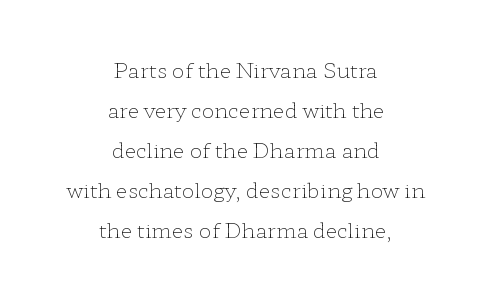
The image shows 21 px text type, upright; set centered, loose line spacing (1.91x), normal letter spacing, not underlined.
